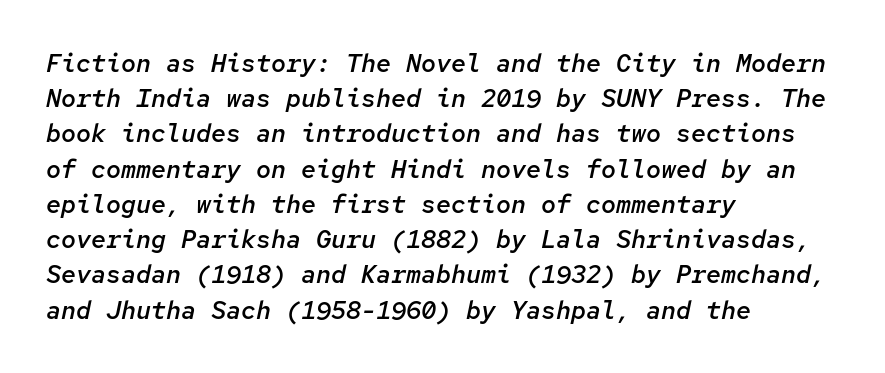
The rendering uses a semibold face; strokes are thickened but not to full bold. There is no visible air inserted between adjacent glyphs. Check under the words: just untouched page. Rows of type keep a routine distance in the vertical direction. Visually the block forms a straight wall on the left and a jagged coastline on the right.
